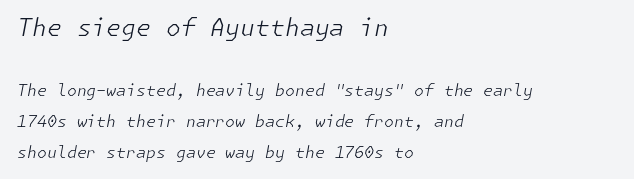
No letter is thick-stroked: the sample isn't bold. The vertical gap from one line to the next is large. Rule under the text: the space is simply empty. The tracking reads as untouched default to a designer's eye. The axis of the letterforms is tilted away from vertical. Which chunk is bigger? The first one — the top block dwarfs the bottom.
